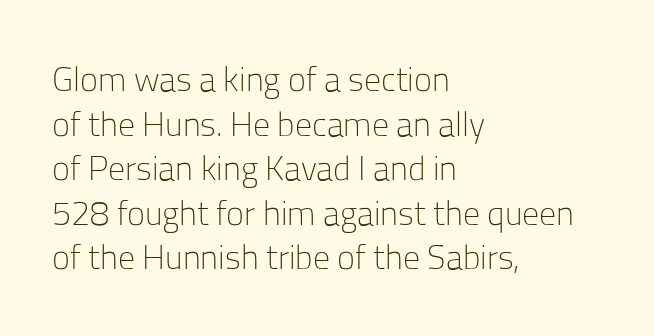
Q: Is the text bold? A: No.
Q: Is the text italic (slanted)? A: No, it is upright.
Q: Is the typeface a serif or a sans-serif typeface? A: Sans-serif.
Q: Is the text underlined? A: No.
Q: How is the paragraph aligned? A: Left-aligned.
Q: Is the spacing between letters normal or unusually wide? A: Normal.
Q: Is the spacing between lines tight, normal or loose? A: Normal.
Q: Width (condensed, normal, or wide)? A: Normal.
Q: Stroke contrast? A: Low.
Q: x-height? A: Medium.
Q: Monospaced? A: No.
